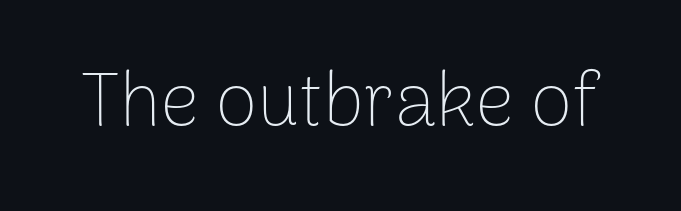
The image shows 76 px thin sans-serif type, upright; set normal letter spacing, not underlined; low stroke contrast and a medium x-height.
